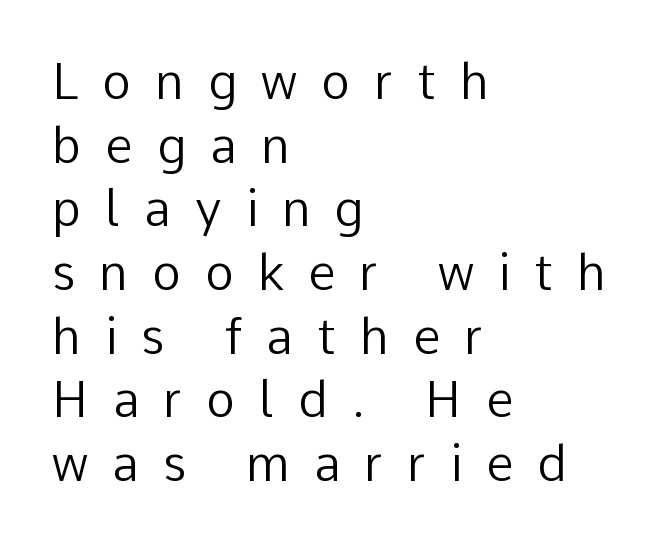
Q: Is the text bold? A: No.
Q: Is the text italic (slanted)? A: No, it is upright.
Q: Is the typeface a serif or a sans-serif typeface? A: Sans-serif.
Q: Is the text underlined? A: No.
Q: How is the paragraph aligned? A: Left-aligned.
Q: Is the spacing between letters normal or unusually wide? A: Unusually wide.
Q: Is the spacing between lines tight, normal or loose? A: Normal.
Q: Width (condensed, normal, or wide)? A: Normal.
Q: Stroke contrast? A: Low.
Q: x-height? A: Medium.
Q: Monospaced? A: No.
